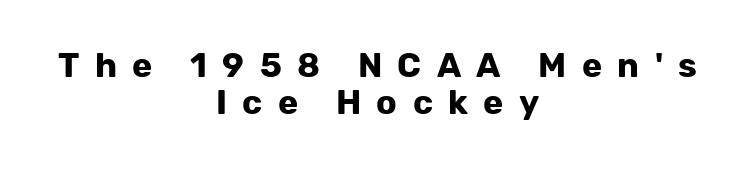
Q: Is the text bold? A: Yes.
Q: Is the text italic (slanted)? A: No, it is upright.
Q: Is the typeface a serif or a sans-serif typeface? A: Sans-serif.
Q: Is the text underlined? A: No.
Q: How is the paragraph aligned? A: Centered.
Q: Is the spacing between letters normal or unusually wide? A: Unusually wide.
Q: Is the spacing between lines tight, normal or loose? A: Tight.
Q: Width (condensed, normal, or wide)? A: Normal.
Q: Stroke contrast? A: Low.
Q: x-height? A: Medium.
Q: Monospaced? A: No.
